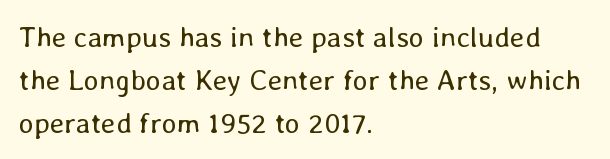
The image shows 29 px regular-weight type, upright; set left-aligned, normal line spacing (1.48x), normal letter spacing, not underlined; low stroke contrast and a medium x-height.
